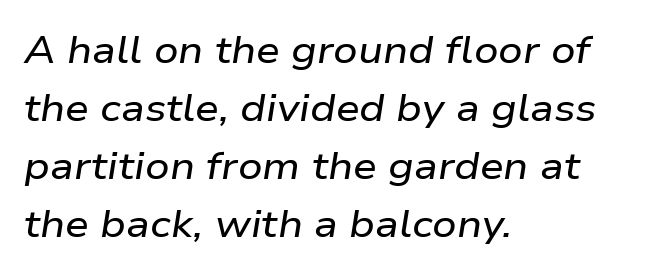
Q: Is the text italic (slanted)? A: Yes, it leans right by about 9 degrees.
Q: Is the text underlined? A: No.
Q: How is the paragraph aligned? A: Left-aligned.
Q: Is the spacing between letters normal or unusually wide? A: Normal.
Q: Is the spacing between lines tight, normal or loose? A: Normal.
Q: Width (condensed, normal, or wide)? A: Wide.
Q: Stroke contrast? A: Low.
Q: x-height? A: Medium.
Q: Monospaced? A: No.
